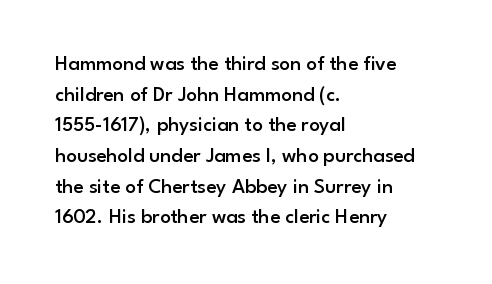
Q: Is the text bold? A: Semi-bold.
Q: Is the text italic (slanted)? A: No, it is upright.
Q: Is the text underlined? A: No.
Q: How is the paragraph aligned? A: Left-aligned.
Q: Is the spacing between letters normal or unusually wide? A: Normal.
Q: Is the spacing between lines tight, normal or loose? A: Normal.
